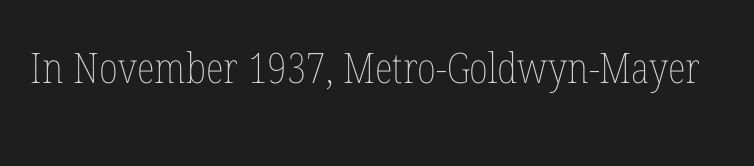
Q: Is the text bold? A: No.
Q: Is the text italic (slanted)? A: No, it is upright.
Q: Is the text underlined? A: No.
Q: Is the spacing between letters normal or unusually wide? A: Normal.
Q: Width (condensed, normal, or wide)? A: Condensed.
Q: Stroke contrast? A: Low.
Q: x-height? A: Medium.
Q: Monospaced? A: No.
